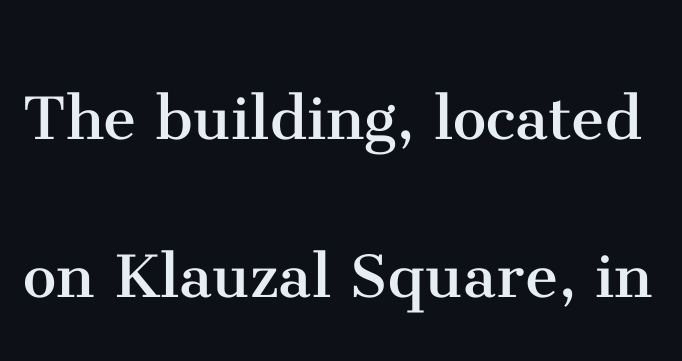
Q: Is the text bold? A: No.
Q: Is the text italic (slanted)? A: No, it is upright.
Q: Is the typeface a serif or a sans-serif typeface? A: Serif.
Q: Is the text underlined? A: No.
Q: Is the spacing between letters normal or unusually wide? A: Normal.
Q: Is the spacing between lines tight, normal or loose? A: Loose.
Q: Width (condensed, normal, or wide)? A: Normal.
Q: Stroke contrast? A: Medium.
Q: x-height? A: Medium.
Q: Monospaced? A: No.
